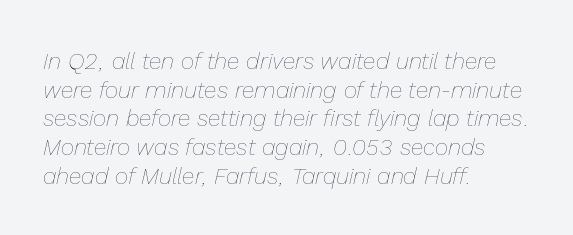
{"italic": "yes", "lean": "right", "slant_degrees": 13, "bold": "no", "underline": "no", "align": "left", "line_spacing": "normal", "line_spacing_ratio": 1.25, "letter_spacing": "normal", "letter_spacing_em": 0.0, "glyph_px": 23}
